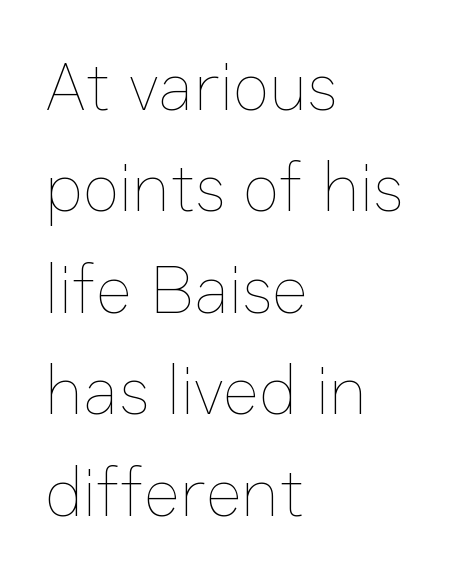
Horizontally, the lines are justified to the leading edge only. The foot of each line stays bare and open. The letterforms sit at book weight or below. Character widths vary here, with narrow letters taking less room than wide ones.
